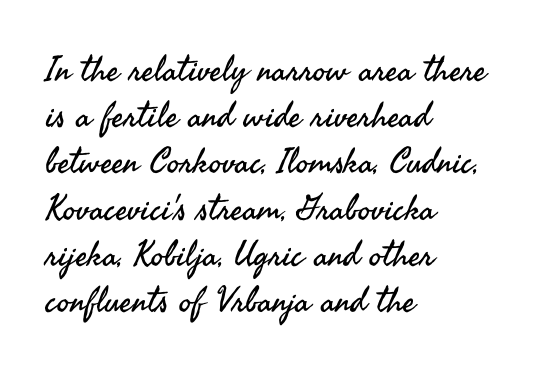
{"serif": "no", "bold": "no", "weight": "regular", "width": "normal", "stroke_contrast": "medium", "x_height": "small", "monospaced": "no", "underline": "no", "align": "left", "line_spacing": "normal", "line_spacing_ratio": 1.32, "letter_spacing": "normal", "letter_spacing_em": 0.0, "glyph_px": 35}
